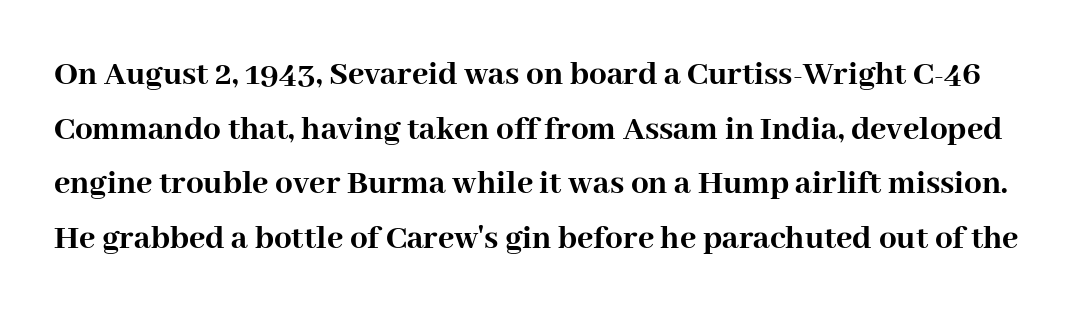
The image shows 35 px semibold serif type, upright; set normal line spacing (1.56x), normal letter spacing, not underlined; high stroke contrast and a medium x-height.
